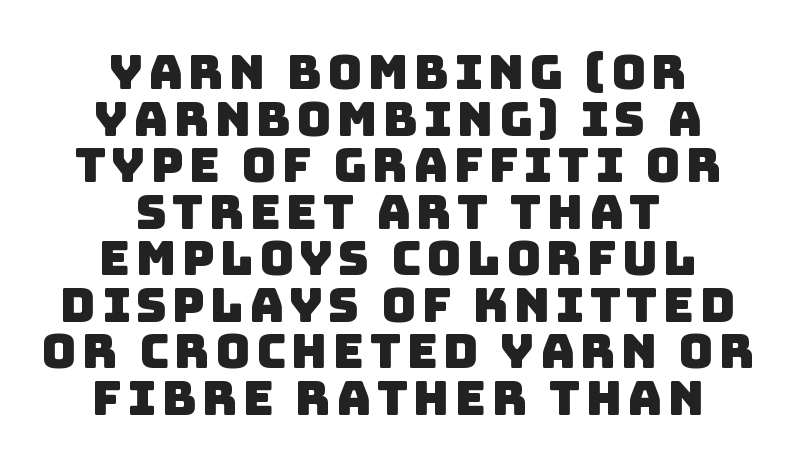
{"serif": "no", "width": "normal", "stroke_contrast": "low", "x_height": "large", "monospaced": "no", "underline": "no", "align": "center", "line_spacing": "tight", "line_spacing_ratio": 0.97, "glyph_px": 48}
